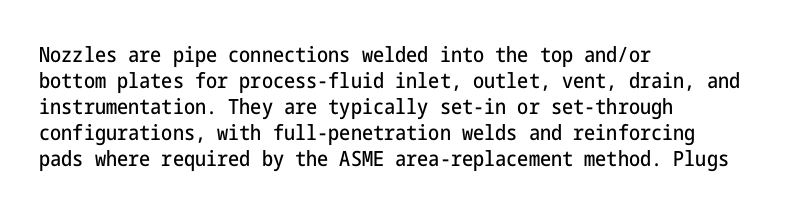
Q: Is the text italic (slanted)? A: No, it is upright.
Q: Is the text underlined? A: No.
Q: How is the paragraph aligned? A: Left-aligned.
Q: Is the spacing between letters normal or unusually wide? A: Normal.
